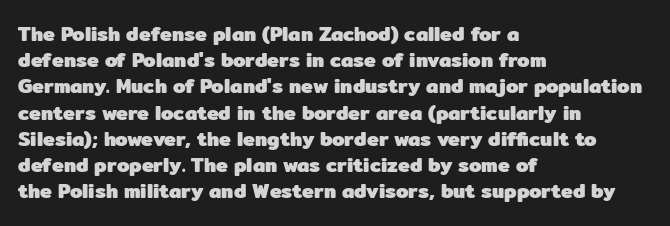
Q: Is the text bold? A: Yes.
Q: Is the text italic (slanted)? A: No, it is upright.
Q: Is the text underlined? A: No.
Q: How is the paragraph aligned? A: Left-aligned.
Q: Is the spacing between letters normal or unusually wide? A: Normal.
Q: Is the spacing between lines tight, normal or loose? A: Normal.
